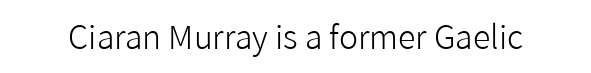
The face used here is a sans, in the tradition of grotesques and geometrics. These lines are rendered in a variable-pitch font. This rendering features lettering with no underline. Standard letterfit; no display-style spreading of the glyphs. The passage shown is not bold in any degree.
